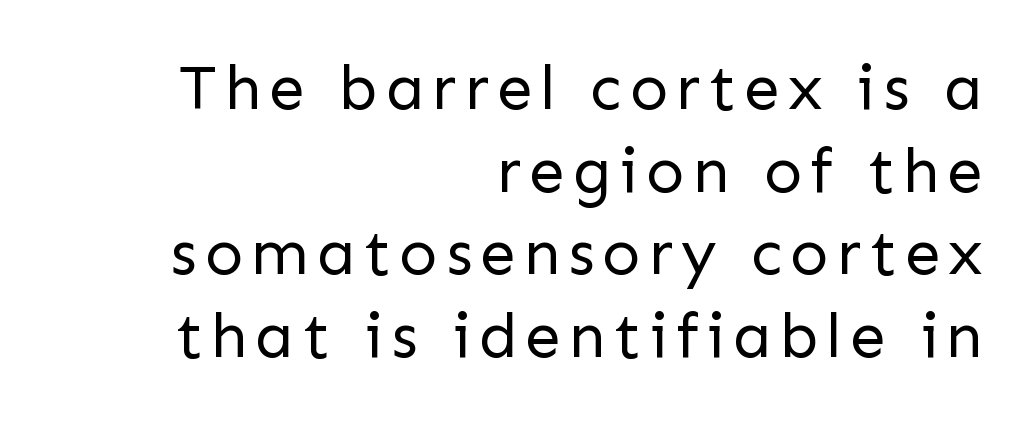
Character widths vary here, with narrow letters taking less room than wide ones. Typeset ragged left — the right edge is the straight one. Designer's note — italics off, roman on. Are there feet on the stems? There aren't — it's a sans. Is there much room between lines? A standard amount, neither cramped nor airy. The specimen omits any rule beneath the text block's lines.
